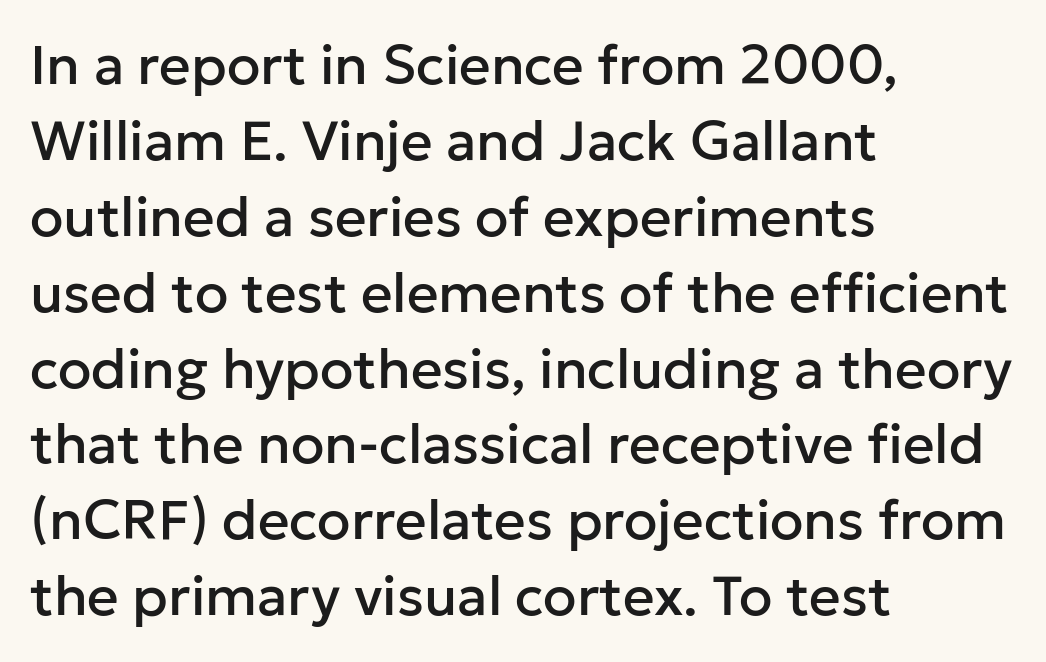
The image shows 55 px sans-serif type, upright; set left-aligned, normal line spacing (1.38x), normal letter spacing, not underlined; low stroke contrast and a medium x-height.
